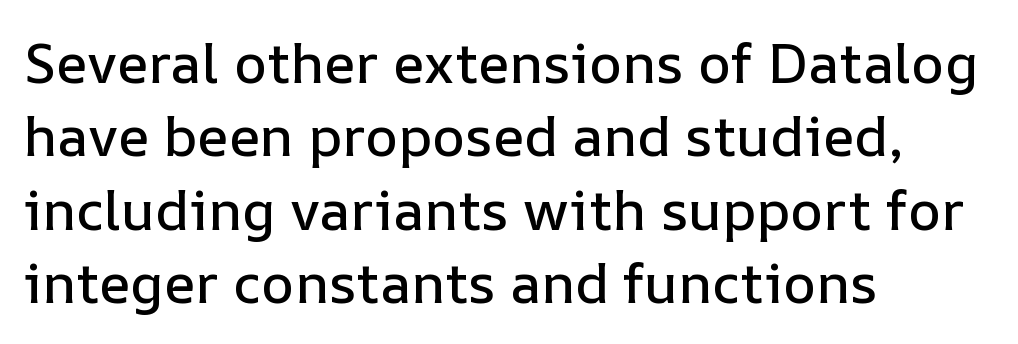
The line-height multiplier appears to be the usual default. Short note: letters normally spaced. The passage shown is typed in a proportional face where columns would drift. Horizontally, the lines are justified to the leading edge only.
